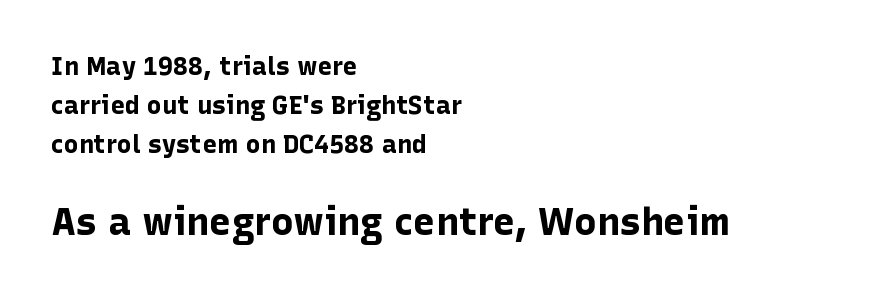
{"serif": "no", "italic": "no", "bold": "yes", "weight": "bold", "width": "normal", "stroke_contrast": "low", "x_height": "medium", "monospaced": "no", "underline": "no", "align": "left", "line_spacing": "normal", "line_spacing_ratio": 1.56, "letter_spacing": "normal", "letter_spacing_em": 0.0, "larger_block": "second", "size_ratio": 1.52, "glyph_px": 38}
